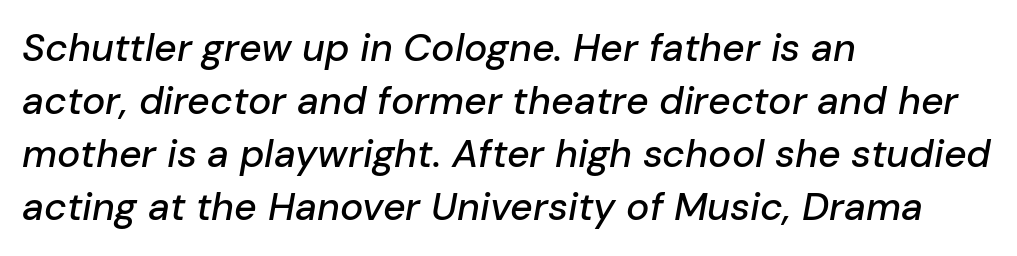
Default kerning and tracking; the words read as compact shapes. Students, observe: this is what conventionally led text looks like. Clear beneath every line of the passage. Line beginnings align vertically; line endings do not.
